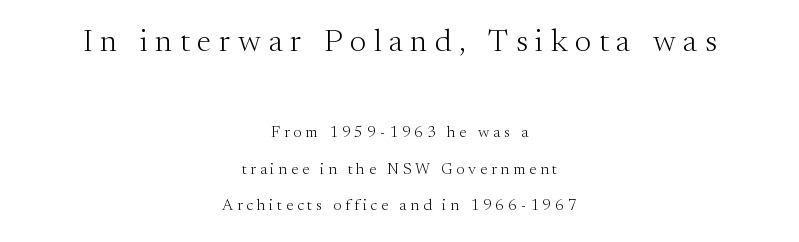
{"serif": "yes", "italic": "no", "bold": "no", "weight": "light", "width": "normal", "stroke_contrast": "medium", "x_height": "small", "monospaced": "no", "underline": "no", "align": "center", "line_spacing": "loose", "line_spacing_ratio": 2.27, "letter_spacing": "wide", "letter_spacing_em": 0.24, "larger_block": "first", "size_ratio": 2.0, "glyph_px": 32}
